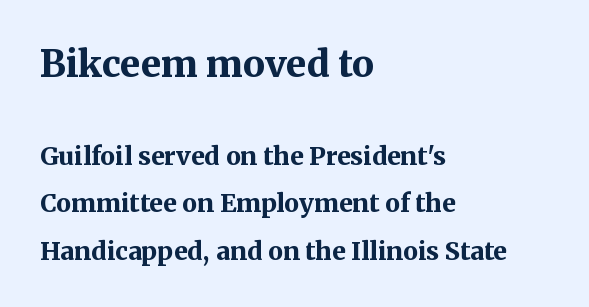
Q: Is the text bold? A: Yes.
Q: Is the text italic (slanted)? A: No, it is upright.
Q: Is the typeface a serif or a sans-serif typeface? A: Serif.
Q: Is the text underlined? A: No.
Q: How is the paragraph aligned? A: Left-aligned.
Q: Is the spacing between letters normal or unusually wide? A: Normal.
Q: Is the spacing between lines tight, normal or loose? A: Loose.
Q: Which block of text is set in a larger size, the first (top) or the second (bottom)? A: The first (top) one.
Q: Width (condensed, normal, or wide)? A: Normal.
Q: Stroke contrast? A: Medium.
Q: x-height? A: Medium.
Q: Monospaced? A: No.
